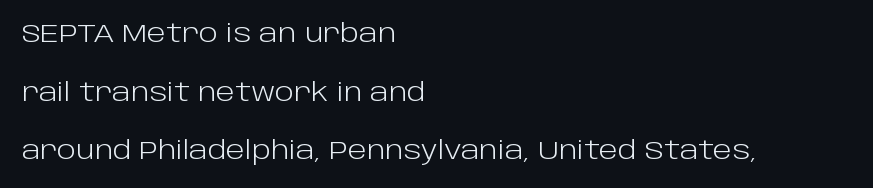
Q: Is the text bold? A: No.
Q: Is the text italic (slanted)? A: No, it is upright.
Q: Is the text underlined? A: No.
Q: How is the paragraph aligned? A: Left-aligned.
Q: Is the spacing between letters normal or unusually wide? A: Normal.
Q: Is the spacing between lines tight, normal or loose? A: Loose.
